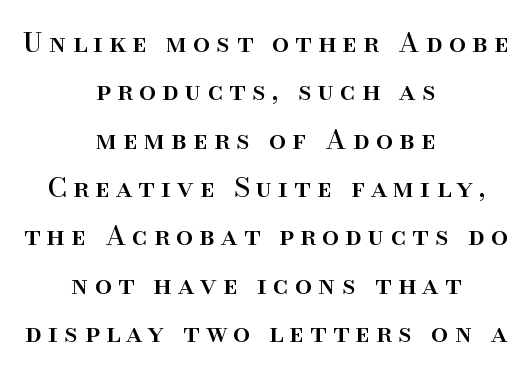
The image shows 27 px text type, upright; set centered, line spacing 1.79x, unusually wide letter spacing (+0.23 em), not underlined.
